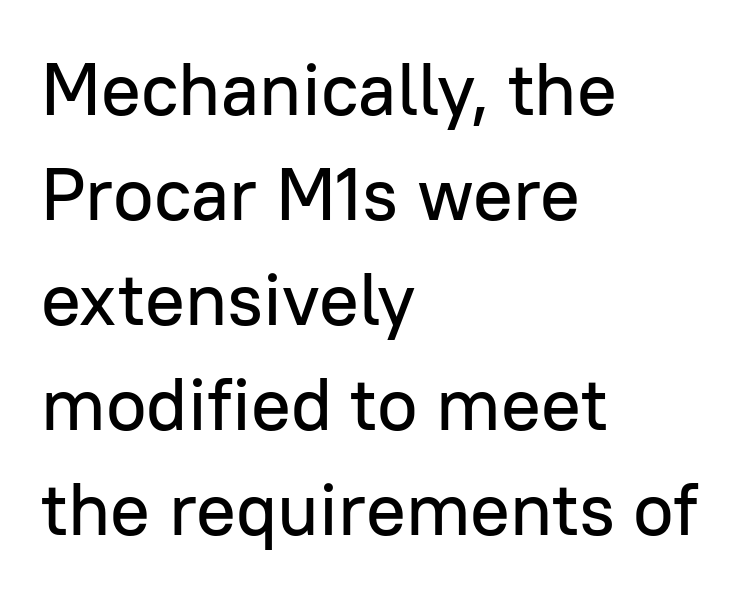
Q: Is the text italic (slanted)? A: No, it is upright.
Q: Is the typeface a serif or a sans-serif typeface? A: Sans-serif.
Q: Is the text underlined? A: No.
Q: How is the paragraph aligned? A: Left-aligned.
Q: Is the spacing between letters normal or unusually wide? A: Normal.
Q: Is the spacing between lines tight, normal or loose? A: Normal.
Q: Width (condensed, normal, or wide)? A: Normal.
Q: Stroke contrast? A: Low.
Q: x-height? A: Medium.
Q: Monospaced? A: No.
